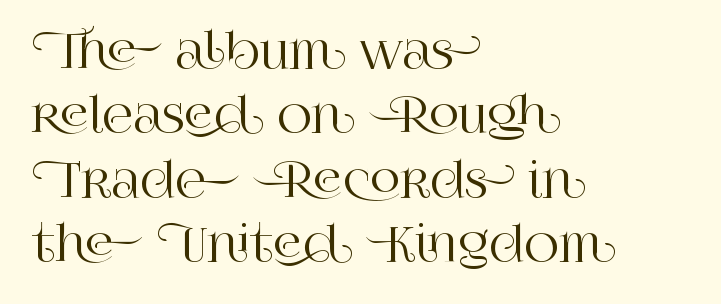
{"serif": "yes", "italic": "no", "width": "normal", "stroke_contrast": "high", "x_height": "large", "monospaced": "no", "underline": "no", "align": "left", "line_spacing": "normal", "line_spacing_ratio": 1.37, "letter_spacing": "normal", "letter_spacing_em": 0.0, "glyph_px": 47}
